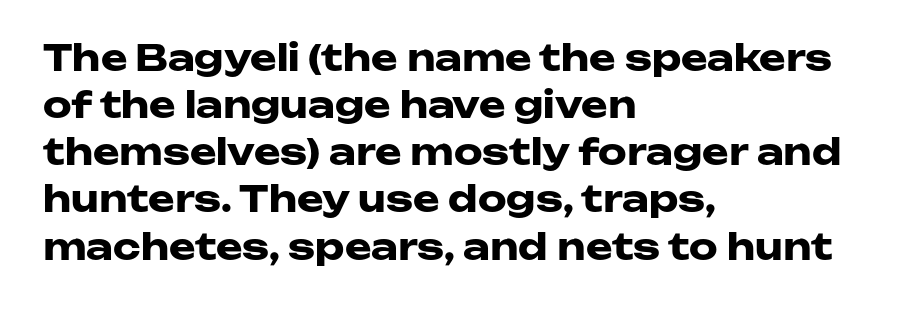
Just letters on the line, the space beneath them empty. The block of text has a typical density, with ordinary space between rows. Look at the bottom of the vertical strokes: they stop flat, with no serifs. Letter spacing: default. No italicization has been applied; the sample stays upright. The setting favours the left margin, as ordinary paragraphs usually do.
